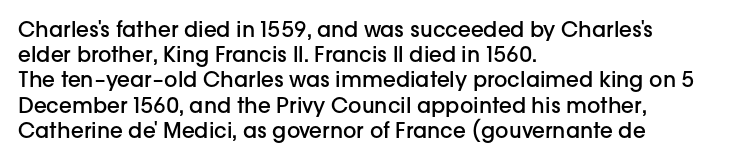
Stems and bowls a touch heavier than normal — semibold. This sample uses plain, unmodified letter spacing. The text block is weighted toward the left margin, trailing off unevenly rightward. Do the letters lean? They stand straight. Beneath every word, the page is bare.
